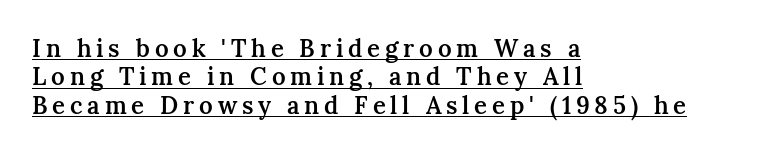
{"italic": "no", "bold": "semi", "underline": "yes", "align": "left", "line_spacing_ratio": 1.18, "letter_spacing": "wide", "letter_spacing_em": 0.2, "glyph_px": 24}
